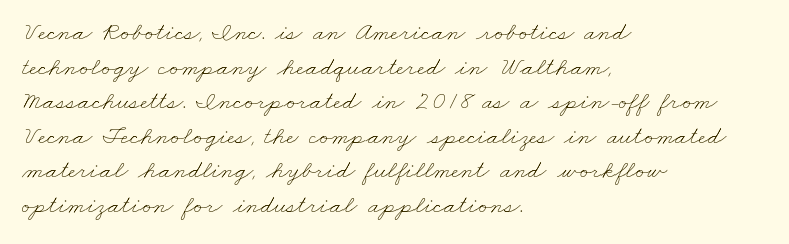
{"bold": "no", "underline": "no", "align": "left", "line_spacing": "normal", "line_spacing_ratio": 1.33, "letter_spacing": "normal", "letter_spacing_em": 0.0, "glyph_px": 26}
